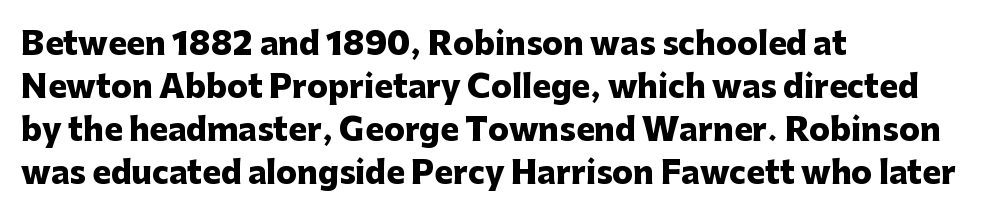
{"serif": "no", "italic": "no", "bold": "yes", "weight": "heavy", "width": "normal", "stroke_contrast": "low", "x_height": "medium", "monospaced": "no", "underline": "no", "align": "left", "line_spacing": "normal", "line_spacing_ratio": 1.39, "letter_spacing": "normal", "letter_spacing_em": 0.0, "glyph_px": 31}
